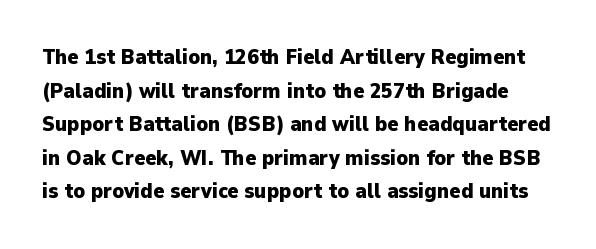
Q: Is the text bold? A: Yes.
Q: Is the text italic (slanted)? A: No, it is upright.
Q: Is the text underlined? A: No.
Q: Is the spacing between letters normal or unusually wide? A: Normal.
Q: Is the spacing between lines tight, normal or loose? A: Normal.
